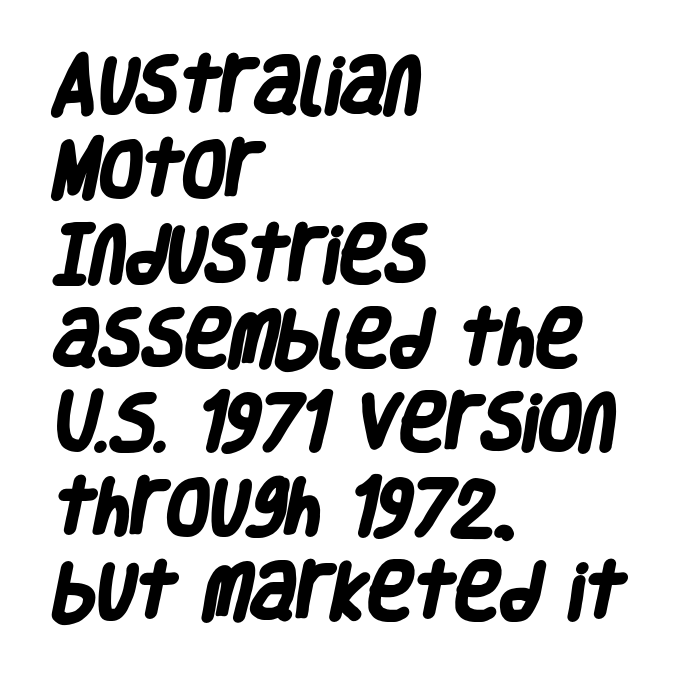
Q: Is the text bold? A: Yes.
Q: Is the typeface a serif or a sans-serif typeface? A: Sans-serif.
Q: Is the text underlined? A: No.
Q: How is the paragraph aligned? A: Left-aligned.
Q: Is the spacing between letters normal or unusually wide? A: Normal.
Q: Is the spacing between lines tight, normal or loose? A: Normal.
Q: Width (condensed, normal, or wide)? A: Condensed.
Q: Stroke contrast? A: Low.
Q: x-height? A: Large.
Q: Monospaced? A: No.
